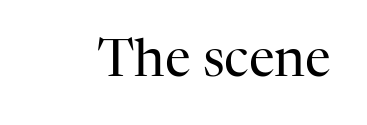
{"serif": "yes", "italic": "no", "bold": "no", "weight": "regular", "width": "normal", "stroke_contrast": "high", "x_height": "medium", "monospaced": "no", "underline": "no", "letter_spacing": "normal", "letter_spacing_em": 0.0, "glyph_px": 52}
